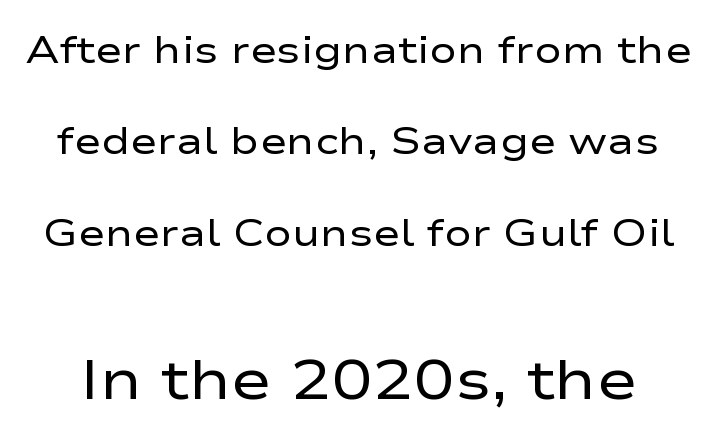
Q: Is the text bold? A: No.
Q: Is the text italic (slanted)? A: No, it is upright.
Q: Is the typeface a serif or a sans-serif typeface? A: Sans-serif.
Q: Is the text underlined? A: No.
Q: Is the spacing between letters normal or unusually wide? A: Normal.
Q: Is the spacing between lines tight, normal or loose? A: Loose.
Q: Which block of text is set in a larger size, the first (top) or the second (bottom)? A: The second (bottom) one.
Q: Width (condensed, normal, or wide)? A: Wide.
Q: Stroke contrast? A: Low.
Q: x-height? A: Medium.
Q: Monospaced? A: No.
